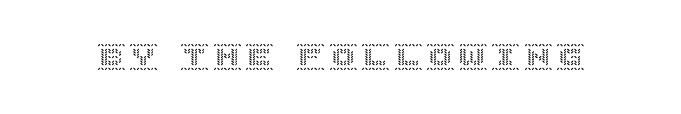
{"italic": "no", "width": "normal", "x_height": "large", "underline": "no", "glyph_px": 28}
